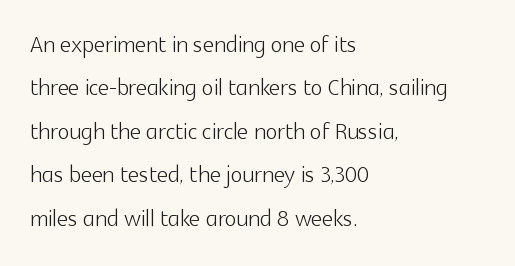
The image shows 31 px light sans-serif type, upright; set left-aligned, normal line spacing (1.4x), normal letter spacing, not underlined; a medium x-height.
